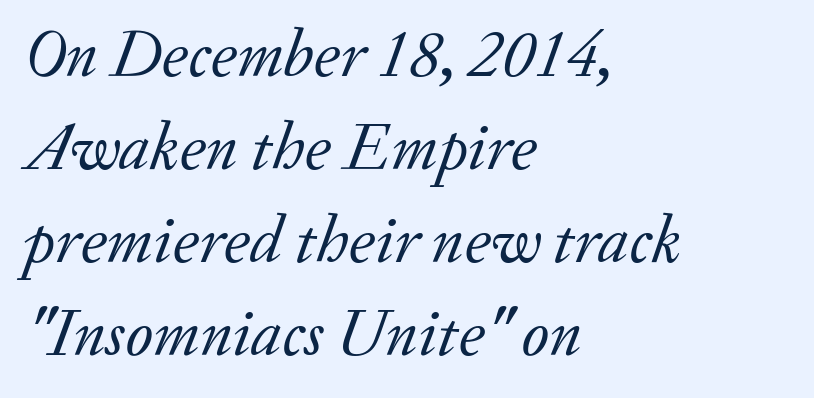
The strokes carry an ordinary text weight at most. Tracking value appears to be zero — textbook default spacing. The lines sit at an ordinary, default distance from one another. Check the space under the baseline: it is left empty.
